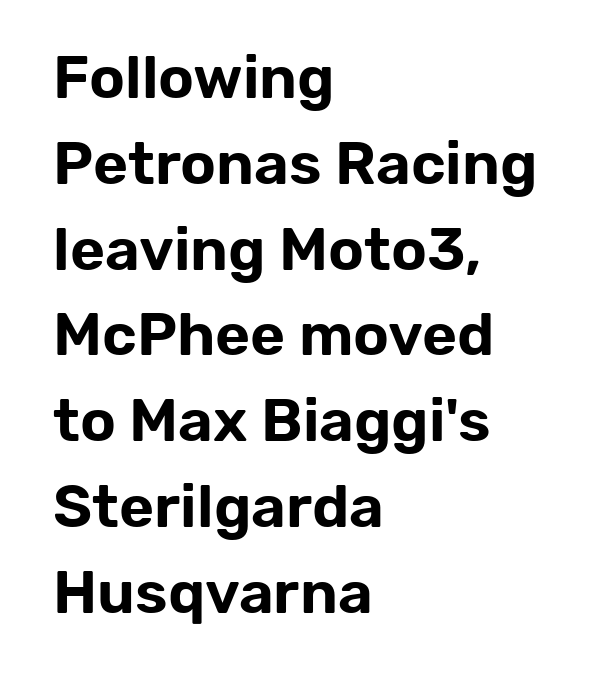
The image shows 60 px sans-serif type, upright; set left-aligned, normal line spacing (1.43x), normal letter spacing, not underlined; low stroke contrast and a medium x-height.
